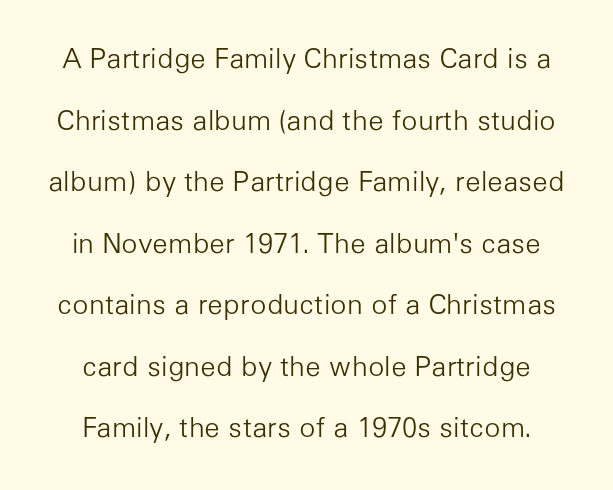
Q: Is the text bold? A: No.
Q: Is the text italic (slanted)? A: No, it is upright.
Q: Is the text underlined? A: No.
Q: Is the spacing between letters normal or unusually wide? A: Normal.
Q: Is the spacing between lines tight, normal or loose? A: Loose.
